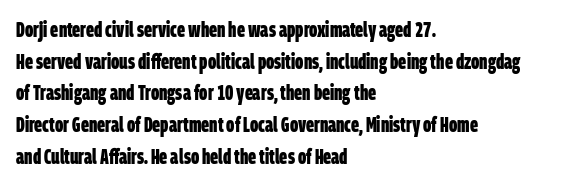
Q: Is the text bold? A: Yes.
Q: Is the text underlined? A: No.
Q: How is the paragraph aligned? A: Left-aligned.
Q: Is the spacing between letters normal or unusually wide? A: Normal.
Q: Is the spacing between lines tight, normal or loose? A: Normal.
